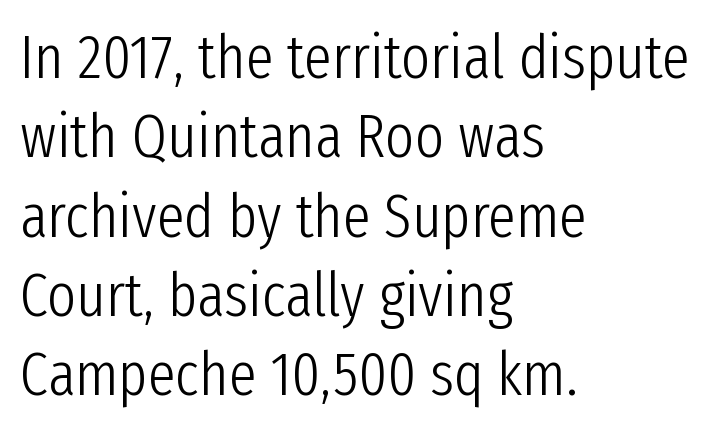
The face used here is proportionally spaced, like ordinary book or web type. Students, observe: this is what conventionally led text looks like. Serifs: no, the terminals of the letterforms are clean. The axis of the letterforms is exactly vertical.
